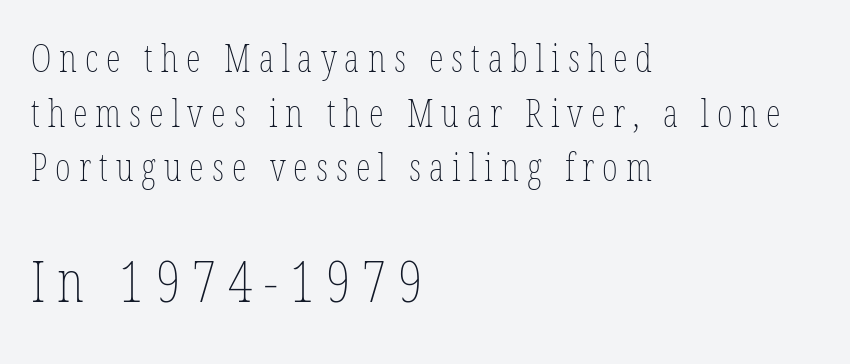
{"italic": "no", "bold": "no", "weight": "thin", "width": "condensed", "stroke_contrast": "low", "x_height": "medium", "monospaced": "no", "underline": "no", "align": "left", "line_spacing": "normal", "line_spacing_ratio": 1.44, "letter_spacing": "wide", "letter_spacing_em": 0.21, "larger_block": "second", "size_ratio": 1.5, "glyph_px": 57}
